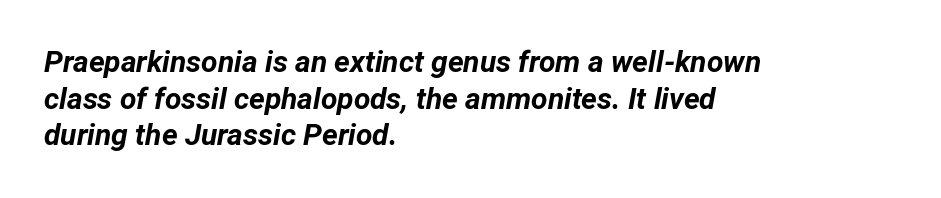
Q: Is the text bold? A: Yes.
Q: Is the text italic (slanted)? A: Yes, it leans right by about 12 degrees.
Q: Is the text underlined? A: No.
Q: How is the paragraph aligned? A: Left-aligned.
Q: Is the spacing between letters normal or unusually wide? A: Normal.
Q: Width (condensed, normal, or wide)? A: Normal.
Q: Stroke contrast? A: Low.
Q: x-height? A: Medium.
Q: Monospaced? A: No.
